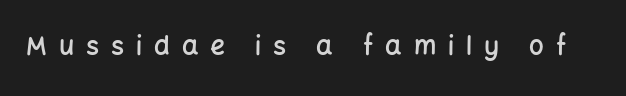
Italic? Not at all — the glyphs are vertical. Underline: absent. Each glyph is drawn with semibold strokes, heavier than normal yet not fully bold. Words appear elongated and porous because spacing is wide.
